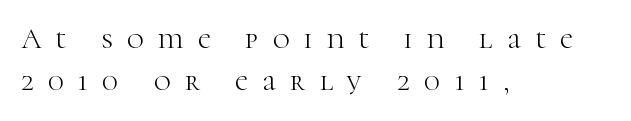
Q: Is the text bold? A: No.
Q: Is the text italic (slanted)? A: No, it is upright.
Q: Is the typeface a serif or a sans-serif typeface? A: Serif.
Q: Is the text underlined? A: No.
Q: How is the paragraph aligned? A: Left-aligned.
Q: Is the spacing between letters normal or unusually wide? A: Unusually wide.
Q: Is the spacing between lines tight, normal or loose? A: Normal.
Q: Width (condensed, normal, or wide)? A: Normal.
Q: Stroke contrast? A: High.
Q: x-height? A: Medium.
Q: Monospaced? A: No.
